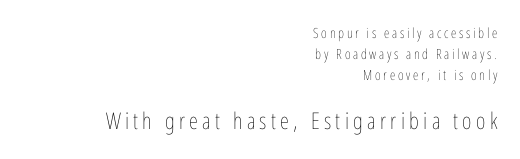
Q: Is the text bold? A: No.
Q: Is the text italic (slanted)? A: No, it is upright.
Q: Is the text underlined? A: No.
Q: How is the paragraph aligned? A: Right-aligned.
Q: Is the spacing between lines tight, normal or loose? A: Normal.
Q: Which block of text is set in a larger size, the first (top) or the second (bottom)? A: The second (bottom) one.
